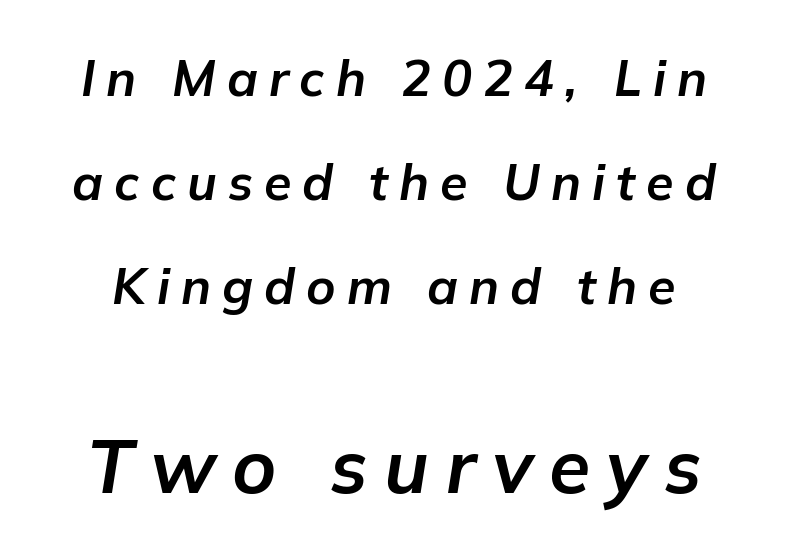
The image shows 75 px bold type, italic (leaning right); set loose line spacing (2.08x), unusually wide letter spacing (+0.22 em), not underlined; the second (bottom) block is 1.5x larger; low stroke contrast and a medium x-height.
